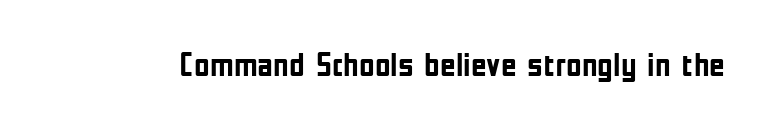
You could call the tracking neutral — neither tight nor loose. The space beneath each line is pristine and unruled. Check where the strokes stop: nothing finishes them off — pure sans. No italicization has been applied; the sample stays upright.
